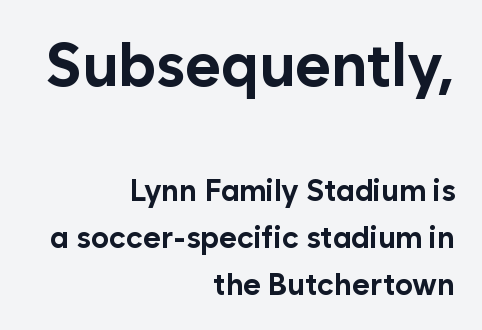
The image shows 61 px bold sans-serif type, upright; set right-aligned, normal line spacing (1.57x), normal letter spacing, not underlined; the first (top) block is 2.03x larger; low stroke contrast and a medium x-height.
